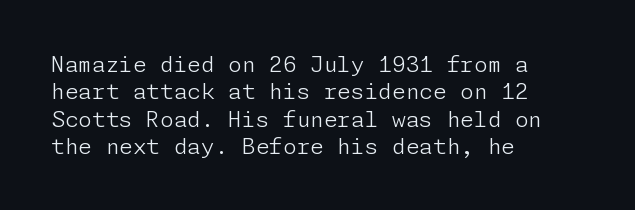
Rendered with straight, roman letterforms. Weight: not bold — regular or lighter. Words appear dense and cohesive because spacing is normal. Horizontal alignment here is leftward, the default for most running prose. A clean baseline with only descenders dipping below it.
